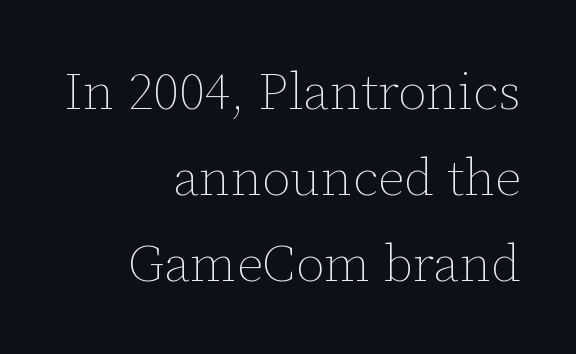
Q: Is the text bold? A: No.
Q: Is the text italic (slanted)? A: No, it is upright.
Q: Is the text underlined? A: No.
Q: How is the paragraph aligned? A: Right-aligned.
Q: Is the spacing between letters normal or unusually wide? A: Normal.
Q: Is the spacing between lines tight, normal or loose? A: Normal.
Q: Width (condensed, normal, or wide)? A: Normal.
Q: Stroke contrast? A: Low.
Q: x-height? A: Medium.
Q: Monospaced? A: No.
